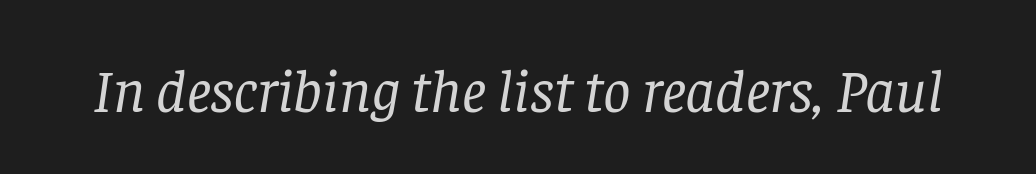
Think standard paragraph weight, or any step lighter than that. Short note: letters normally spaced. The passage shown is not underscored anywhere. Character widths vary here, with narrow letters taking less room than wide ones.
